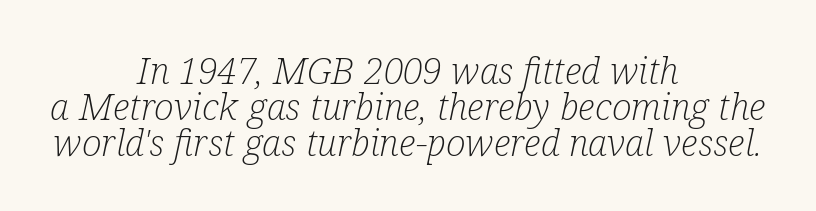
{"serif": "yes", "italic": "yes", "lean": "right", "slant_degrees": 12, "bold": "no", "weight": "light", "width": "condensed", "stroke_contrast": "low", "x_height": "medium", "monospaced": "no", "underline": "no", "align": "center", "line_spacing": "tight", "line_spacing_ratio": 0.97, "letter_spacing": "normal", "letter_spacing_em": 0.0, "glyph_px": 37}
